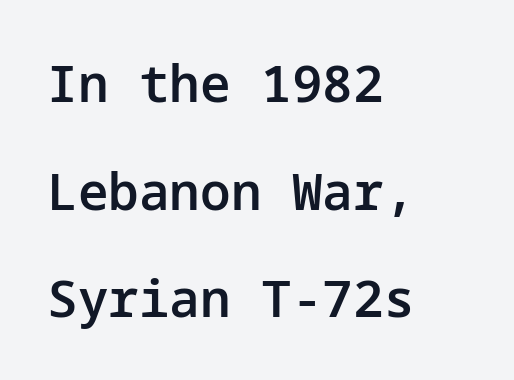
The gaps between neighbouring characters are ordinary and unremarkable. The passage shown is semibold, sitting just below true bold. Each new line begins a long way beneath the previous one. The type family on display is of the sans-serif kind. This rendering features lettering with no underline.
